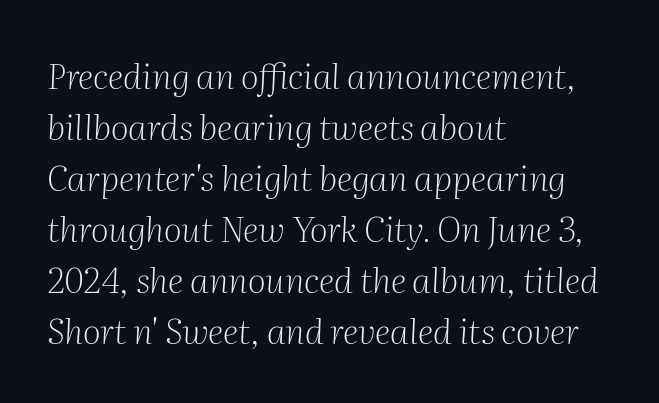
The letters carry serifs — small finishing strokes at the ends of their stems. Does the copy run flush right? No — it runs flush left. Vertical stems look standard width or narrower in stroke. This sample has the flowing, uneven cadence of proportional lettering. How would I describe the line gaps? Plain and ordinary. A bare baseline throughout the passage.
